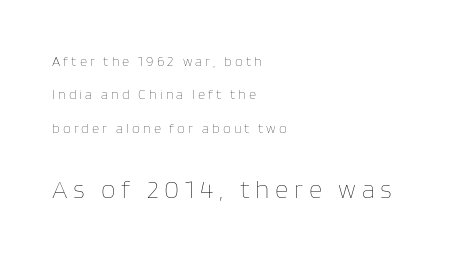
A light-to-regular cut is what we see here. Type without underlining. Unlike italic type, these characters show no tilt at all. Character size in the trailing block exceeds that of the leading block. Baseline-to-baseline distance is far greater than the letter height.
